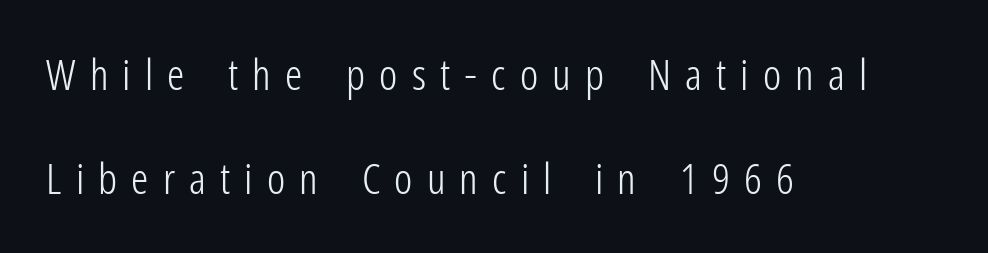
{"serif": "no", "italic": "no", "bold": "no", "weight": "light", "width": "condensed", "stroke_contrast": "low", "x_height": "medium", "monospaced": "no", "underline": "no", "align": "left", "line_spacing": "loose", "line_spacing_ratio": 2.41, "letter_spacing": "wide", "letter_spacing_em": 0.33, "glyph_px": 43}
